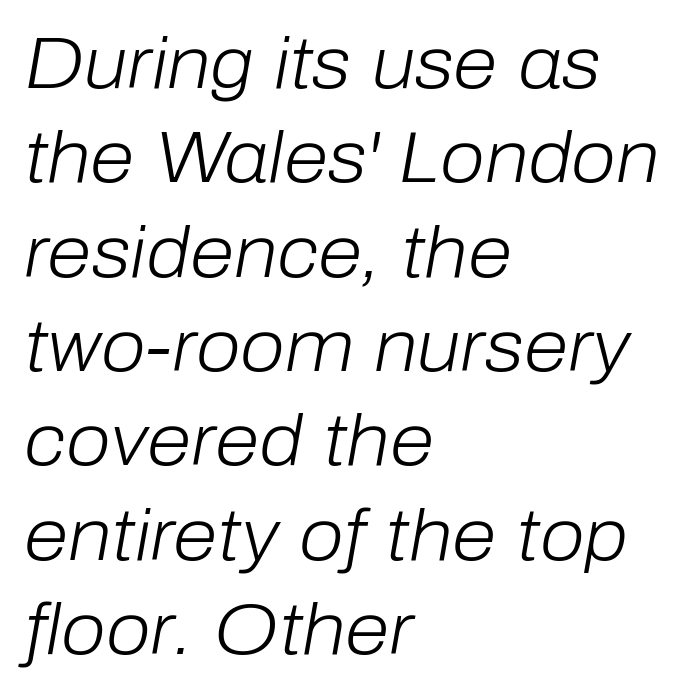
{"italic": "yes", "lean": "right", "slant_degrees": 10, "bold": "no", "weight": "light", "width": "normal", "stroke_contrast": "low", "x_height": "medium", "monospaced": "no", "underline": "no", "align": "left", "line_spacing": "normal", "line_spacing_ratio": 1.31, "letter_spacing": "normal", "letter_spacing_em": 0.0, "glyph_px": 72}
